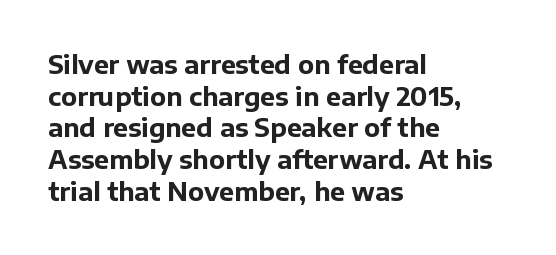
Q: Is the text bold? A: Yes.
Q: Is the text italic (slanted)? A: No, it is upright.
Q: Is the text underlined? A: No.
Q: How is the paragraph aligned? A: Left-aligned.
Q: Is the spacing between letters normal or unusually wide? A: Normal.
Q: Is the spacing between lines tight, normal or loose? A: Normal.
